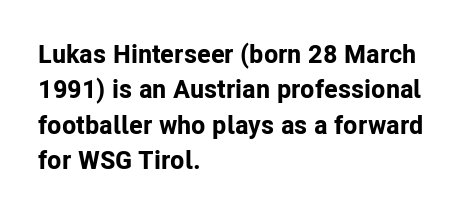
The image shows 26 px bold type, upright; set left-aligned, normal line spacing (1.36x), normal letter spacing, not underlined.
